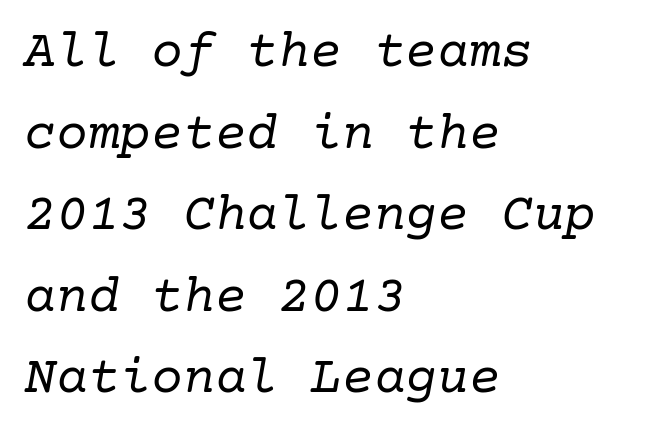
{"serif": "yes", "italic": "yes", "lean": "right", "slant_degrees": 10, "bold": "no", "weight": "regular", "width": "normal", "stroke_contrast": "low", "x_height": "medium", "underline": "no", "align": "left", "line_spacing": "normal", "line_spacing_ratio": 1.54, "letter_spacing": "normal", "letter_spacing_em": 0.0, "glyph_px": 53}
